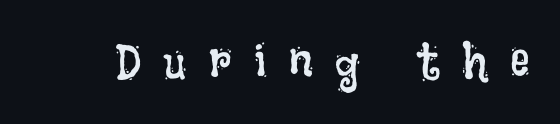
Style check: upright. A clean baseline with only descenders dipping below it. Varying glyph widths throughout — classic text-font behaviour. These lines have a slow, spaced-out rhythm from letter to letter. These glyphs show unthickened strokes, regular width or finer.
